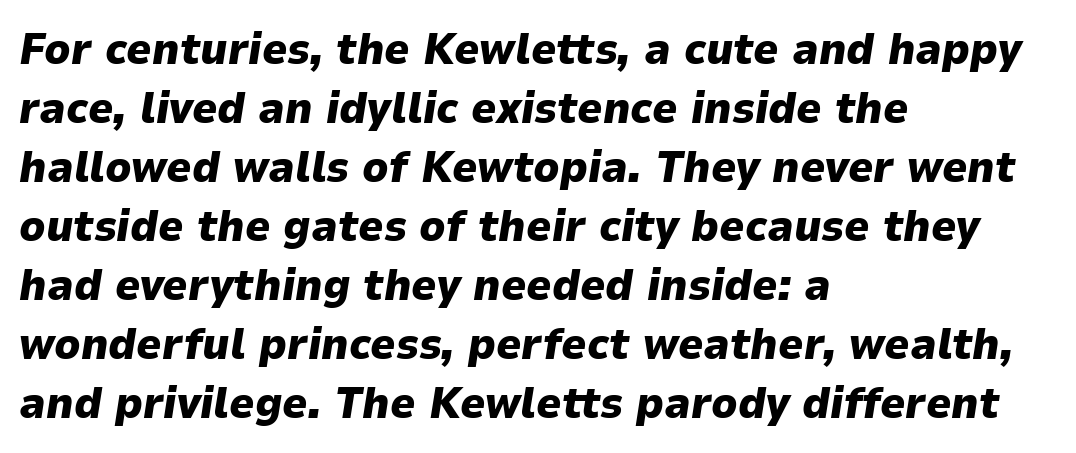
The image shows 44 px heavy type, italic (leaning right); set left-aligned, normal line spacing (1.34x), normal letter spacing, not underlined; low stroke contrast and a medium x-height.
